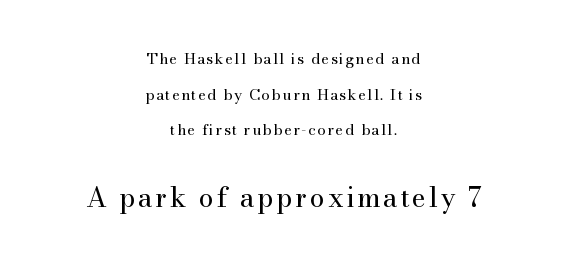
Q: Is the text bold? A: No.
Q: Is the text italic (slanted)? A: No, it is upright.
Q: Is the text underlined? A: No.
Q: How is the paragraph aligned? A: Centered.
Q: Is the spacing between lines tight, normal or loose? A: Loose.
Q: Which block of text is set in a larger size, the first (top) or the second (bottom)? A: The second (bottom) one.
